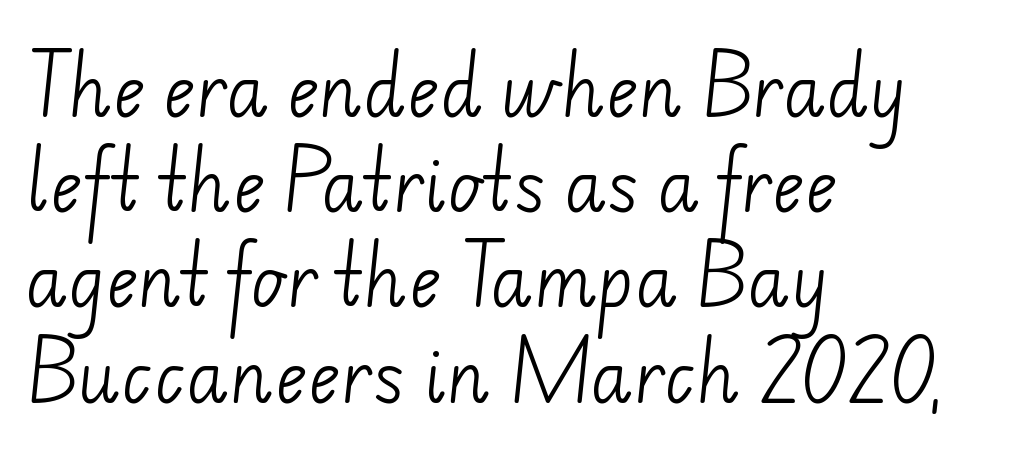
Characters follow at the spacing the type designer built in. Spacing verdict: proportional, widths tailored to each character. The passage shown is not bold in any degree. Reading down the column, the eye jumps a familiar distance to each next line.
